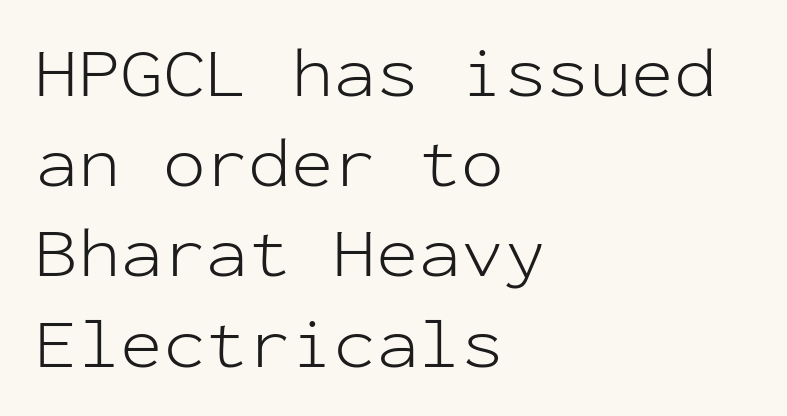
The image shows 71 px light sans-serif type, upright, monospaced; set left-aligned, normal line spacing (1.27x), normal letter spacing, not underlined; low stroke contrast and a medium x-height.
